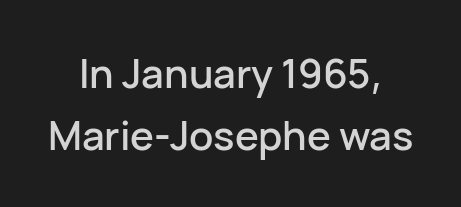
Q: Is the text italic (slanted)? A: No, it is upright.
Q: Is the typeface a serif or a sans-serif typeface? A: Sans-serif.
Q: Is the text underlined? A: No.
Q: How is the paragraph aligned? A: Centered.
Q: Is the spacing between letters normal or unusually wide? A: Normal.
Q: Is the spacing between lines tight, normal or loose? A: Normal.
Q: Width (condensed, normal, or wide)? A: Normal.
Q: Stroke contrast? A: Low.
Q: x-height? A: Medium.
Q: Monospaced? A: No.
